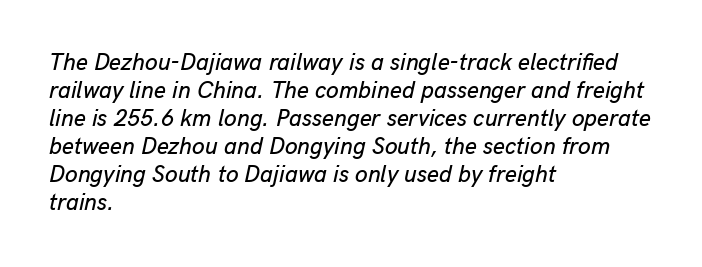
{"italic": "yes", "lean": "right", "slant_degrees": 13, "underline": "no", "align": "left", "line_spacing_ratio": 1.22, "letter_spacing": "normal", "letter_spacing_em": 0.0, "glyph_px": 23}
